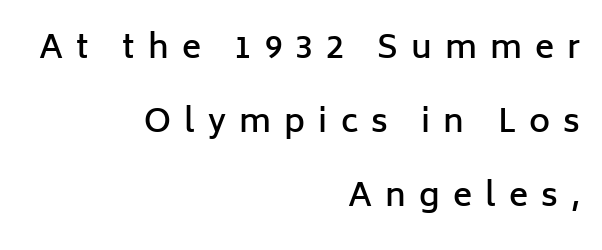
{"serif": "no", "italic": "no", "bold": "semi", "weight": "semibold", "width": "normal", "stroke_contrast": "low", "x_height": "medium", "monospaced": "no", "underline": "no", "align": "right", "line_spacing": "loose", "line_spacing_ratio": 2.32, "letter_spacing": "wide", "letter_spacing_em": 0.41, "glyph_px": 32}
